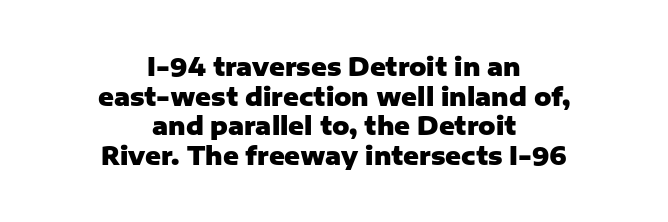
{"italic": "no", "bold": "yes", "underline": "no", "align": "center", "line_spacing_ratio": 1.23, "letter_spacing": "normal", "letter_spacing_em": 0.0, "glyph_px": 24}
